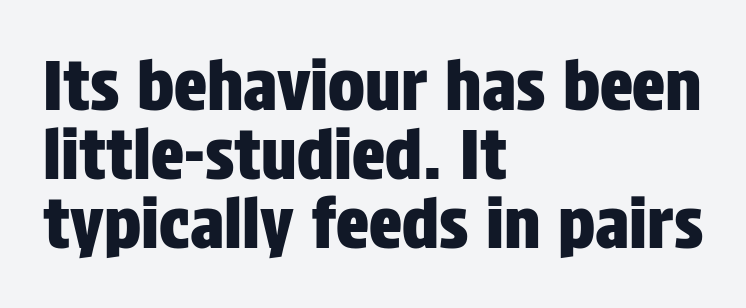
Q: Is the text italic (slanted)? A: No, it is upright.
Q: Is the typeface a serif or a sans-serif typeface? A: Sans-serif.
Q: Is the text underlined? A: No.
Q: How is the paragraph aligned? A: Left-aligned.
Q: Is the spacing between letters normal or unusually wide? A: Normal.
Q: Is the spacing between lines tight, normal or loose? A: Tight.
Q: Width (condensed, normal, or wide)? A: Condensed.
Q: Stroke contrast? A: Low.
Q: x-height? A: Large.
Q: Monospaced? A: No.
